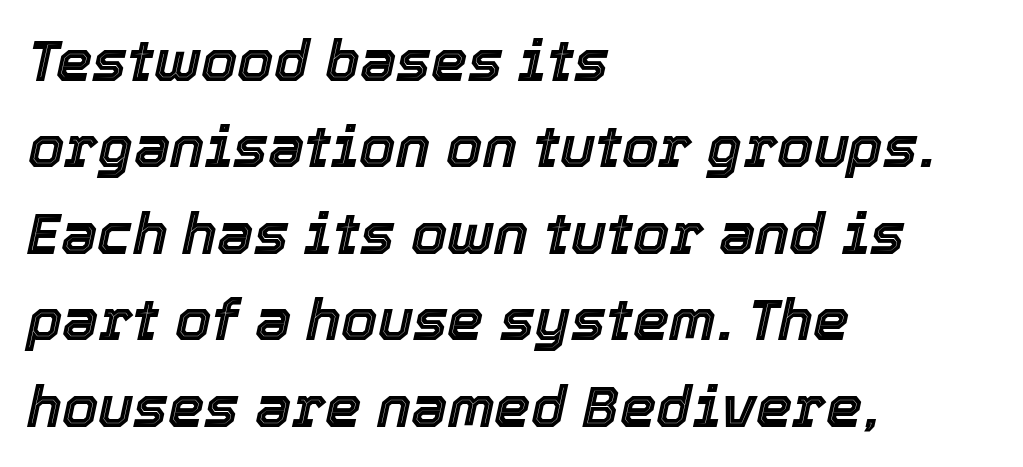
The image shows 58 px text type, italic (leaning right); set left-aligned, normal line spacing (1.49x), normal letter spacing, not underlined; a medium x-height.
